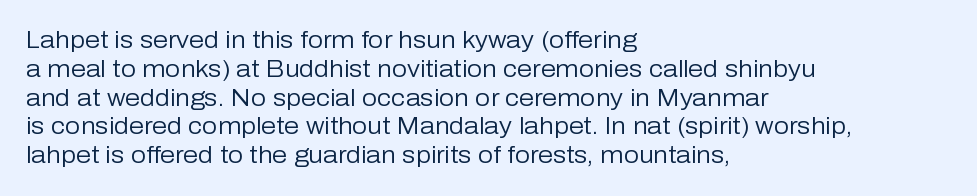
{"italic": "no", "bold": "no", "underline": "no", "align": "left", "line_spacing_ratio": 1.2, "letter_spacing": "normal", "letter_spacing_em": 0.0, "glyph_px": 24}
